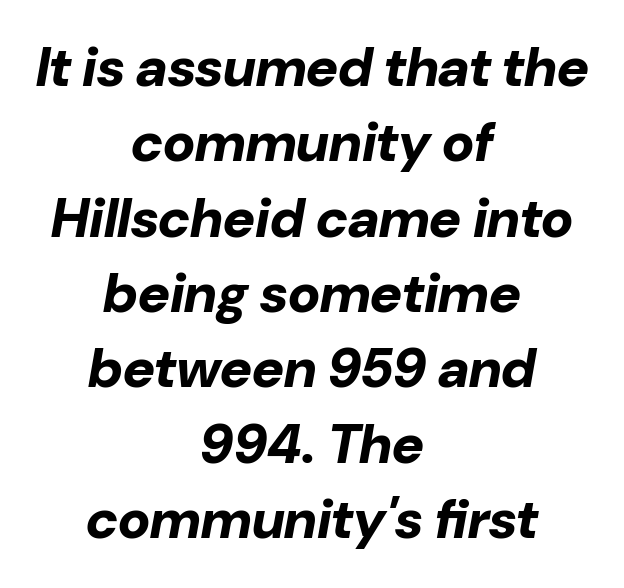
Q: Is the text bold? A: Yes.
Q: Is the text italic (slanted)? A: Yes, it leans right by about 10 degrees.
Q: Is the text underlined? A: No.
Q: How is the paragraph aligned? A: Centered.
Q: Is the spacing between letters normal or unusually wide? A: Normal.
Q: Is the spacing between lines tight, normal or loose? A: Normal.
Q: Width (condensed, normal, or wide)? A: Normal.
Q: Stroke contrast? A: Low.
Q: x-height? A: Medium.
Q: Monospaced? A: No.
